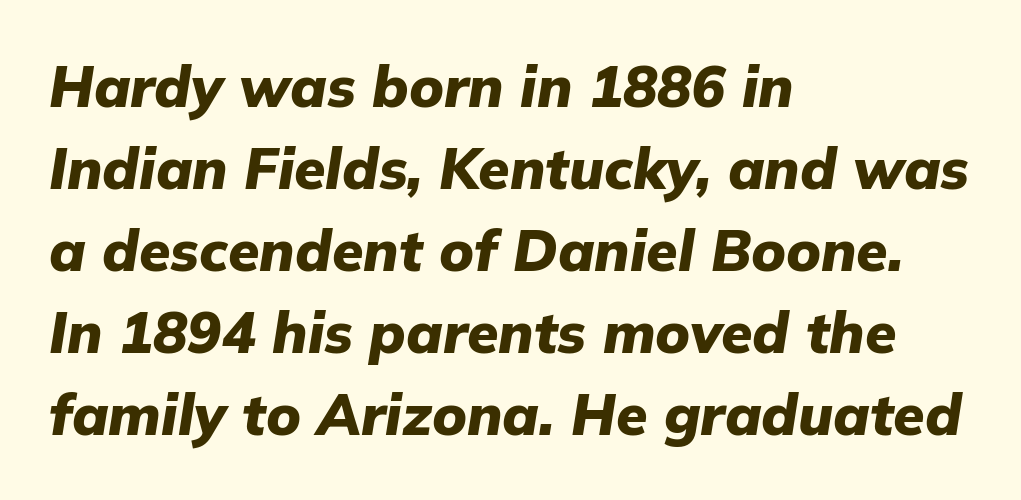
The image shows 57 px heavy type, italic (leaning right); set left-aligned, normal line spacing (1.44x), normal letter spacing, not underlined; low stroke contrast and a medium x-height.
